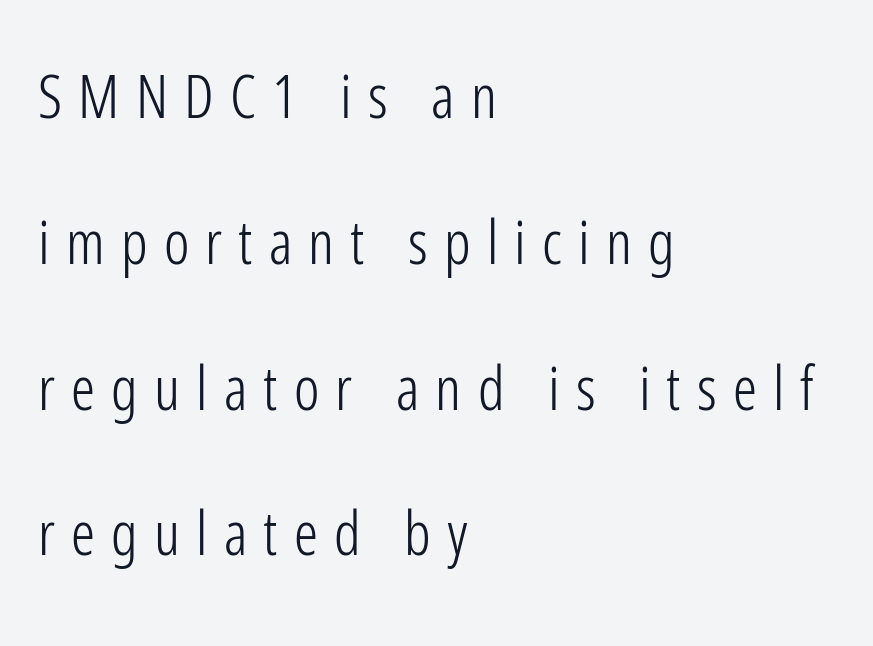
Q: Is the text bold? A: No.
Q: Is the text italic (slanted)? A: No, it is upright.
Q: Is the typeface a serif or a sans-serif typeface? A: Sans-serif.
Q: Is the text underlined? A: No.
Q: How is the paragraph aligned? A: Left-aligned.
Q: Is the spacing between letters normal or unusually wide? A: Unusually wide.
Q: Is the spacing between lines tight, normal or loose? A: Loose.
Q: Width (condensed, normal, or wide)? A: Condensed.
Q: Stroke contrast? A: Low.
Q: x-height? A: Medium.
Q: Monospaced? A: No.
